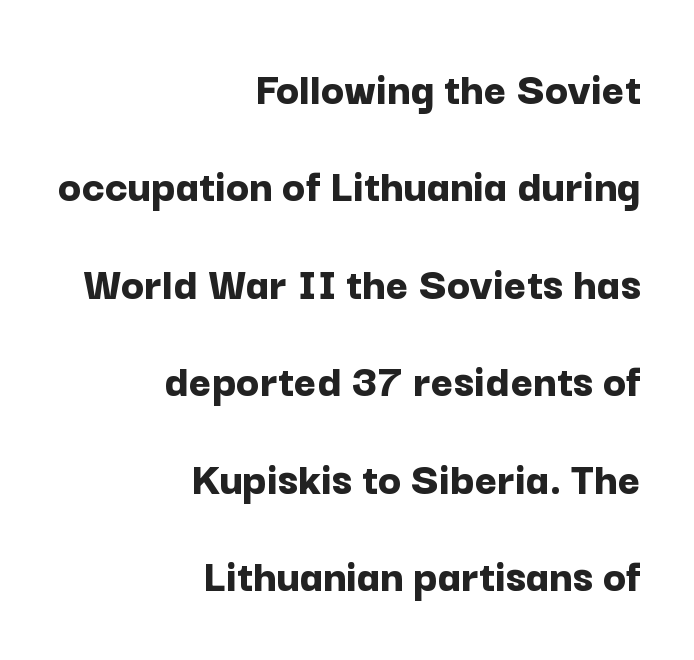
Q: Is the text bold? A: Yes.
Q: Is the text italic (slanted)? A: No, it is upright.
Q: Is the typeface a serif or a sans-serif typeface? A: Sans-serif.
Q: Is the text underlined? A: No.
Q: How is the paragraph aligned? A: Right-aligned.
Q: Is the spacing between letters normal or unusually wide? A: Normal.
Q: Is the spacing between lines tight, normal or loose? A: Loose.
Q: Width (condensed, normal, or wide)? A: Normal.
Q: Stroke contrast? A: Low.
Q: x-height? A: Medium.
Q: Monospaced? A: No.
